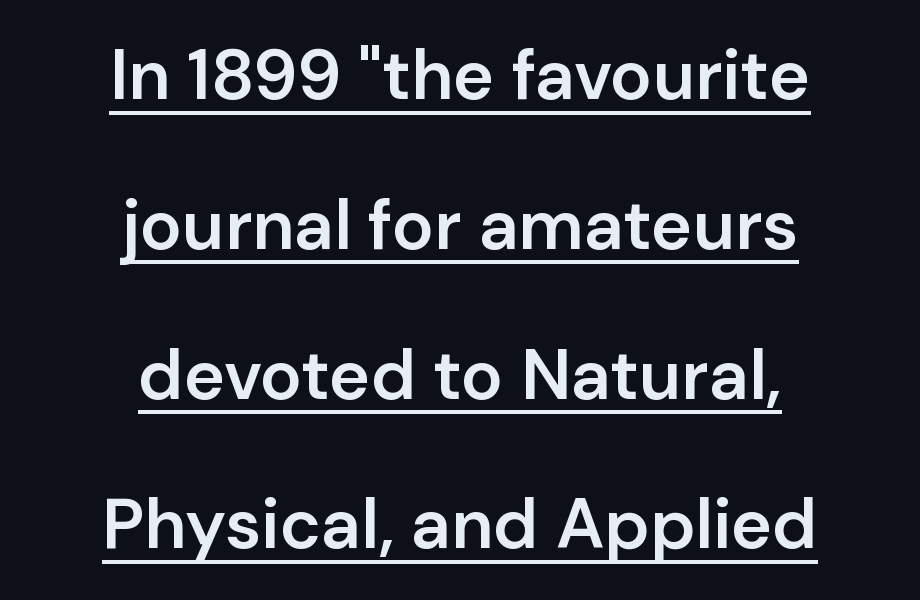
The image shows 70 px semibold sans-serif type, upright; set centered, loose line spacing (2.14x), normal letter spacing, underlined; low stroke contrast and a medium x-height.
